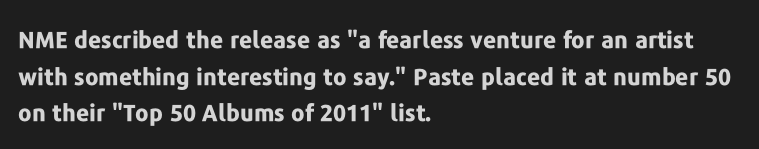
Visually the block forms a straight wall on the left and a jagged coastline on the right. The letters are bold, with thick, heavy strokes. The gap between lines stays unmarked. This sample keeps an unexceptional amount of space between lines. The horizontal fit of the characters is conventional and even. Vertical strokes here are truly vertical.
